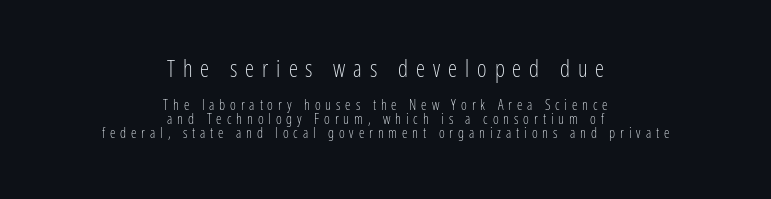
The image shows 23 px text type, upright; set centered, tight line spacing (0.99x), unusually wide letter spacing (+0.35 em), not underlined; the first (top) block is 1.64x larger.
